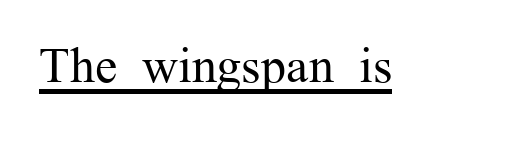
Q: Is the text bold? A: No.
Q: Is the text italic (slanted)? A: No, it is upright.
Q: Is the typeface a serif or a sans-serif typeface? A: Serif.
Q: Is the text underlined? A: Yes.
Q: Is the spacing between letters normal or unusually wide? A: Normal.
Q: Width (condensed, normal, or wide)? A: Normal.
Q: Stroke contrast? A: Medium.
Q: x-height? A: Medium.
Q: Monospaced? A: No.
